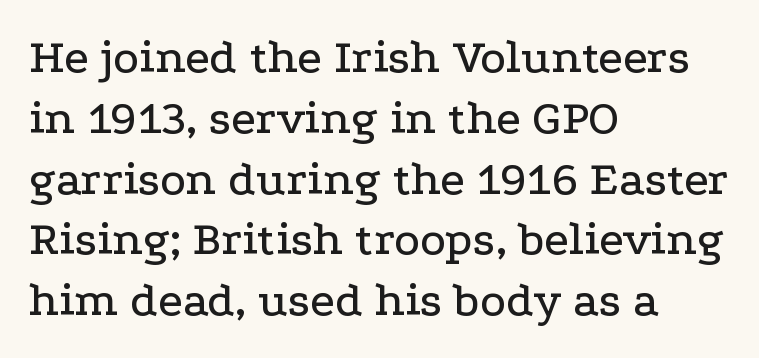
{"serif": "yes", "italic": "no", "width": "wide", "stroke_contrast": "low", "x_height": "medium", "monospaced": "no", "underline": "no", "align": "left", "line_spacing_ratio": 1.24, "letter_spacing": "normal", "letter_spacing_em": 0.0, "glyph_px": 49}
